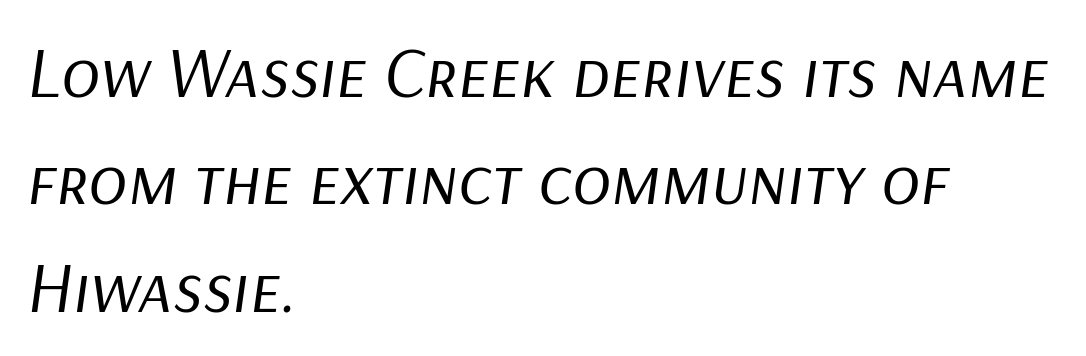
The image shows 72 px regular-weight type, italic (leaning right); set left-aligned, normal line spacing (1.49x), normal letter spacing, not underlined; low stroke contrast and a medium x-height.
